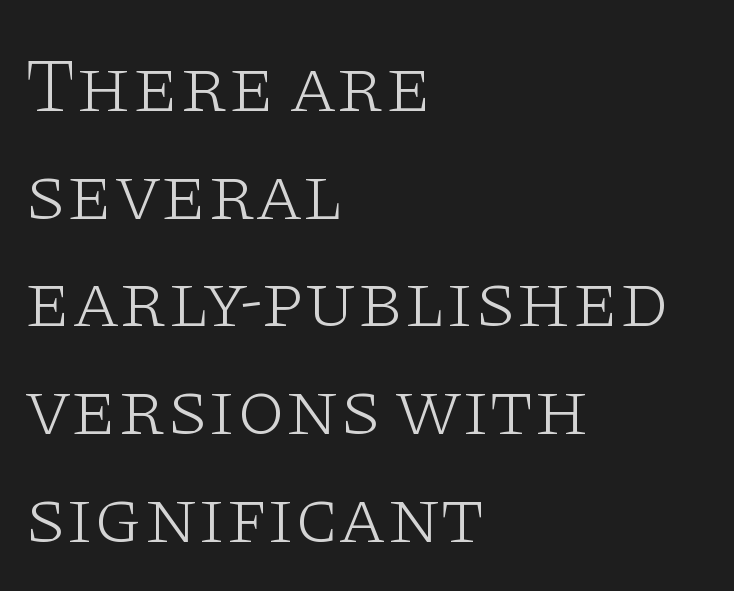
Q: Is the text bold? A: No.
Q: Is the text italic (slanted)? A: No, it is upright.
Q: Is the typeface a serif or a sans-serif typeface? A: Serif.
Q: Is the text underlined? A: No.
Q: How is the paragraph aligned? A: Left-aligned.
Q: Is the spacing between letters normal or unusually wide? A: Normal.
Q: Is the spacing between lines tight, normal or loose? A: Normal.
Q: Width (condensed, normal, or wide)? A: Wide.
Q: Stroke contrast? A: Low.
Q: x-height? A: Large.
Q: Monospaced? A: No.
